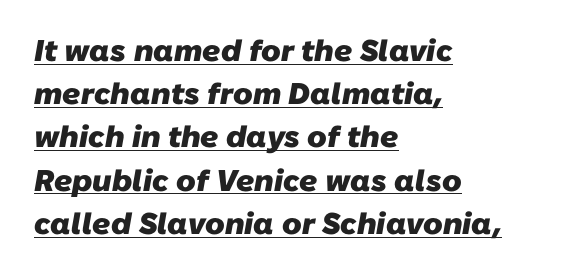
Q: Is the text bold? A: Yes.
Q: Is the typeface a serif or a sans-serif typeface? A: Sans-serif.
Q: Is the text underlined? A: Yes.
Q: How is the paragraph aligned? A: Left-aligned.
Q: Is the spacing between letters normal or unusually wide? A: Normal.
Q: Is the spacing between lines tight, normal or loose? A: Normal.
Q: Width (condensed, normal, or wide)? A: Normal.
Q: Stroke contrast? A: Low.
Q: x-height? A: Medium.
Q: Monospaced? A: No.
